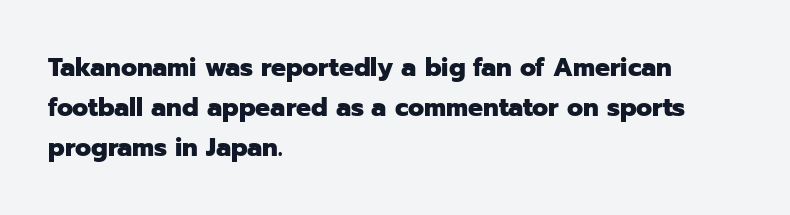
Q: Is the text bold? A: Yes.
Q: Is the text italic (slanted)? A: No, it is upright.
Q: Is the text underlined? A: No.
Q: How is the paragraph aligned? A: Left-aligned.
Q: Is the spacing between letters normal or unusually wide? A: Normal.
Q: Is the spacing between lines tight, normal or loose? A: Normal.
